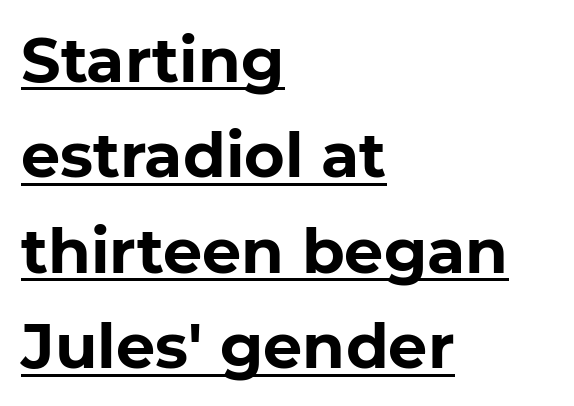
Layout note: lines flush left. Is the type bold? Yes — the strokes are clearly thick and heavy. Underline: present. In terms of letterform style, serifs are entirely absent. Vertical strokes here are truly vertical.
